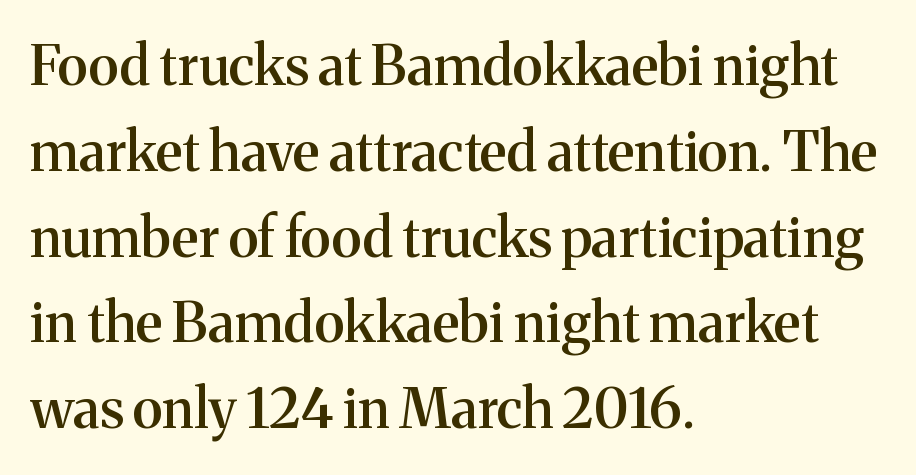
{"serif": "yes", "italic": "no", "bold": "semi", "weight": "semibold", "width": "normal", "stroke_contrast": "medium", "x_height": "medium", "monospaced": "no", "underline": "no", "align": "left", "line_spacing": "normal", "line_spacing_ratio": 1.56, "letter_spacing": "normal", "letter_spacing_em": 0.0, "glyph_px": 55}
